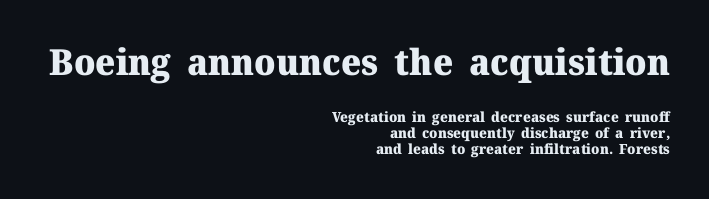
Q: Is the text bold? A: Yes.
Q: Is the text italic (slanted)? A: No, it is upright.
Q: Is the typeface a serif or a sans-serif typeface? A: Serif.
Q: Is the text underlined? A: No.
Q: How is the paragraph aligned? A: Right-aligned.
Q: Is the spacing between letters normal or unusually wide? A: Normal.
Q: Is the spacing between lines tight, normal or loose? A: Tight.
Q: Which block of text is set in a larger size, the first (top) or the second (bottom)? A: The first (top) one.
Q: Width (condensed, normal, or wide)? A: Normal.
Q: Stroke contrast? A: Medium.
Q: x-height? A: Medium.
Q: Monospaced? A: No.
